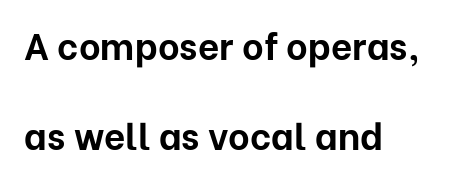
{"serif": "no", "italic": "no", "bold": "yes", "weight": "bold", "width": "normal", "stroke_contrast": "low", "x_height": "medium", "monospaced": "no", "underline": "no", "align": "left", "line_spacing": "loose", "line_spacing_ratio": 2.43, "letter_spacing": "normal", "letter_spacing_em": 0.0, "glyph_px": 37}
